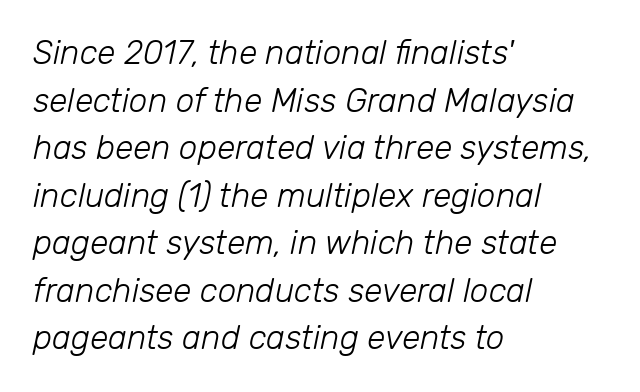
{"italic": "yes", "lean": "right", "slant_degrees": 12, "bold": "no", "weight": "light", "width": "normal", "stroke_contrast": "low", "x_height": "medium", "monospaced": "no", "underline": "no", "align": "left", "line_spacing": "normal", "line_spacing_ratio": 1.44, "letter_spacing": "normal", "letter_spacing_em": 0.0, "glyph_px": 33}
